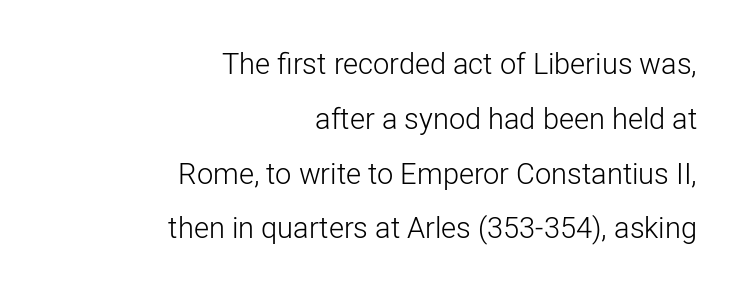
Clear beneath every line of the passage. Do the characters align in a grid? No, the font is proportional. Notice how the stems are strictly vertical — no italics here. The type family on display is of the sans-serif kind. This is not heavy type; no bold has been used. These lines stack with their right ends in a neat column.
